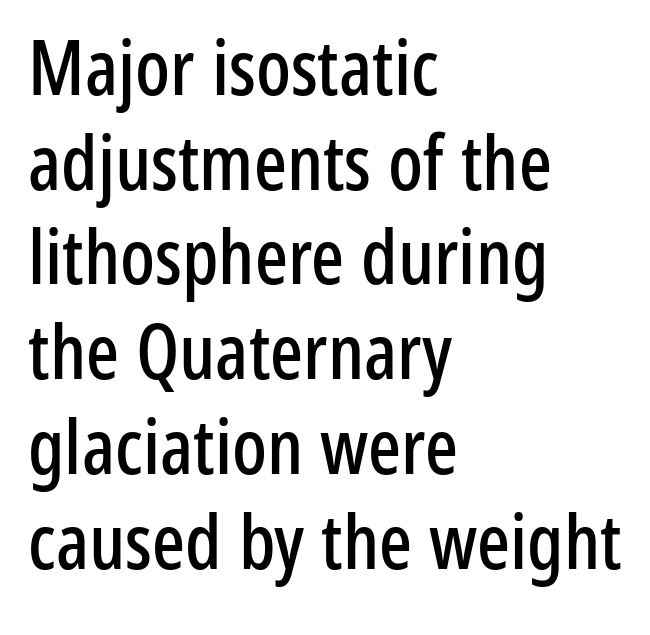
Q: Is the text italic (slanted)? A: No, it is upright.
Q: Is the typeface a serif or a sans-serif typeface? A: Sans-serif.
Q: Is the text underlined? A: No.
Q: How is the paragraph aligned? A: Left-aligned.
Q: Is the spacing between letters normal or unusually wide? A: Normal.
Q: Width (condensed, normal, or wide)? A: Condensed.
Q: Stroke contrast? A: Low.
Q: x-height? A: Medium.
Q: Monospaced? A: No.
